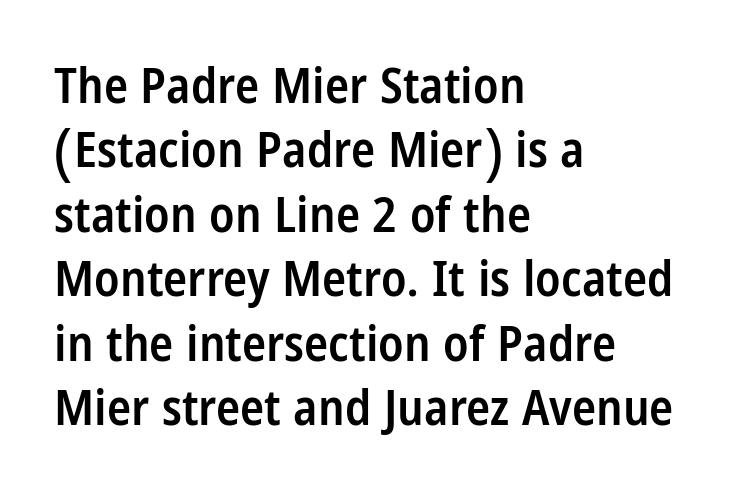
Q: Is the text bold? A: Semi-bold.
Q: Is the text italic (slanted)? A: No, it is upright.
Q: Is the typeface a serif or a sans-serif typeface? A: Sans-serif.
Q: Is the text underlined? A: No.
Q: How is the paragraph aligned? A: Left-aligned.
Q: Is the spacing between letters normal or unusually wide? A: Normal.
Q: Is the spacing between lines tight, normal or loose? A: Normal.
Q: Width (condensed, normal, or wide)? A: Condensed.
Q: Stroke contrast? A: Low.
Q: x-height? A: Large.
Q: Monospaced? A: No.
